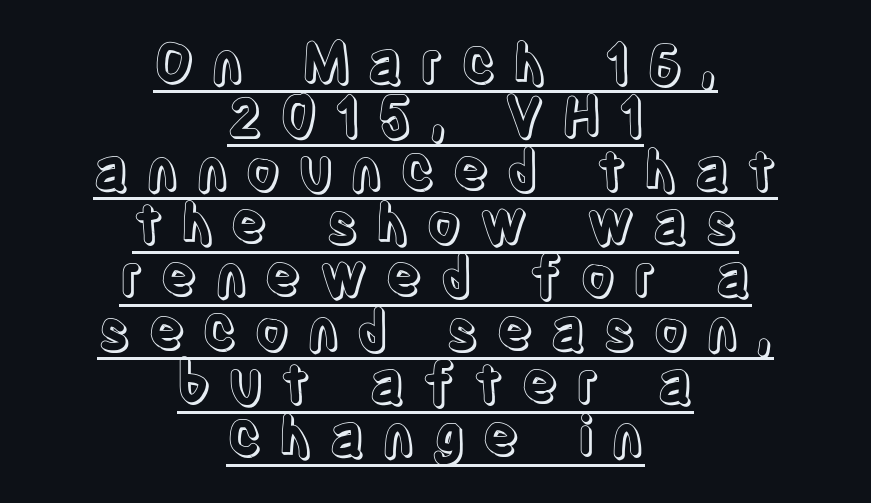
{"italic": "no", "width": "condensed", "x_height": "large", "monospaced": "no", "underline": "yes", "align": "center", "line_spacing": "tight", "line_spacing_ratio": 0.97, "letter_spacing": "wide", "letter_spacing_em": 0.3, "glyph_px": 55}
